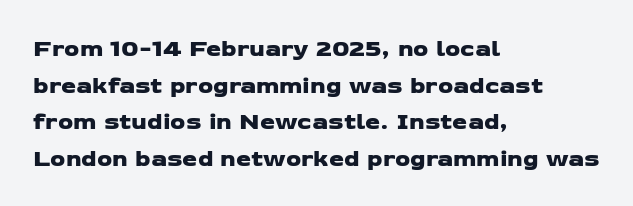
There is no visible air inserted between adjacent glyphs. The text block is weighted toward the left margin, trailing off unevenly rightward. Leading matches the norm, producing a regular column. Anything drawn beneath the words? Only blank space.
